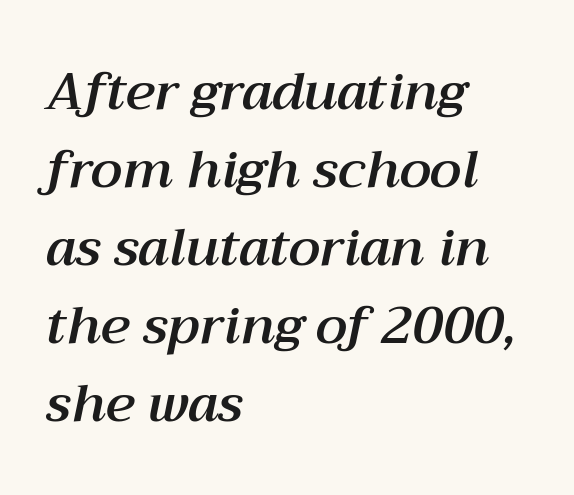
Q: Is the text italic (slanted)? A: Yes, it leans right by about 12 degrees.
Q: Is the text underlined? A: No.
Q: How is the paragraph aligned? A: Left-aligned.
Q: Is the spacing between letters normal or unusually wide? A: Normal.
Q: Is the spacing between lines tight, normal or loose? A: Normal.
Q: Width (condensed, normal, or wide)? A: Normal.
Q: Stroke contrast? A: Medium.
Q: x-height? A: Medium.
Q: Monospaced? A: No.
